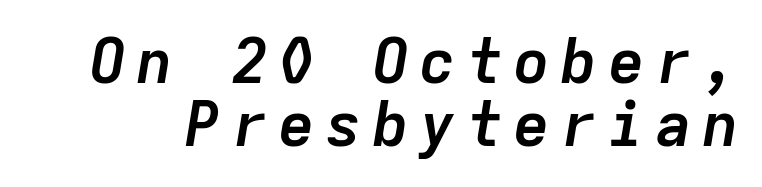
Q: Is the text bold? A: Yes.
Q: Is the text italic (slanted)? A: Yes, it leans right by about 9 degrees.
Q: Is the text underlined? A: No.
Q: Is the spacing between lines tight, normal or loose? A: Tight.
Q: Width (condensed, normal, or wide)? A: Normal.
Q: Stroke contrast? A: Low.
Q: x-height? A: Medium.
Q: Monospaced? A: Yes.
